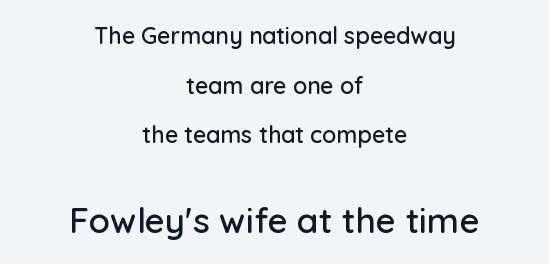
Q: Is the text italic (slanted)? A: No, it is upright.
Q: Is the typeface a serif or a sans-serif typeface? A: Sans-serif.
Q: Is the text underlined? A: No.
Q: How is the paragraph aligned? A: Centered.
Q: Is the spacing between letters normal or unusually wide? A: Normal.
Q: Is the spacing between lines tight, normal or loose? A: Loose.
Q: Which block of text is set in a larger size, the first (top) or the second (bottom)? A: The second (bottom) one.
Q: Width (condensed, normal, or wide)? A: Normal.
Q: Stroke contrast? A: Low.
Q: x-height? A: Medium.
Q: Monospaced? A: No.
